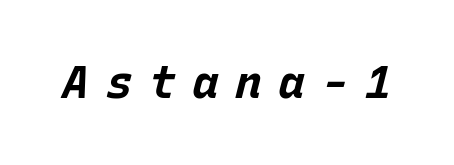
{"italic": "yes", "lean": "right", "slant_degrees": 15, "bold": "yes", "weight": "bold", "width": "normal", "stroke_contrast": "low", "x_height": "large", "monospaced": "yes", "underline": "no", "letter_spacing": "wide", "letter_spacing_em": 0.36, "glyph_px": 45}
